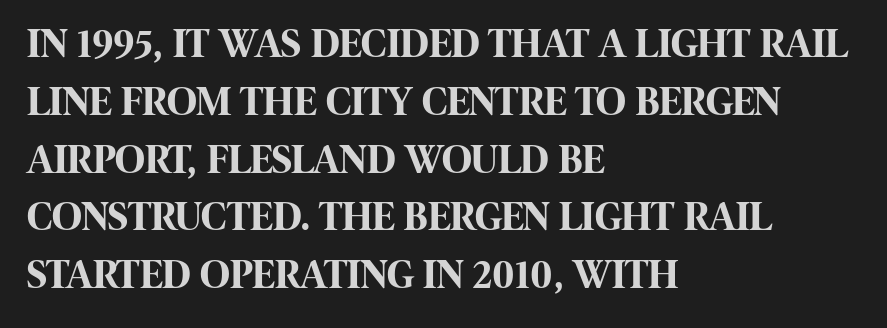
The image shows 41 px bold, condensed sans-serif type, upright; set left-aligned, normal line spacing (1.41x), normal letter spacing, not underlined; high stroke contrast and a large x-height.
